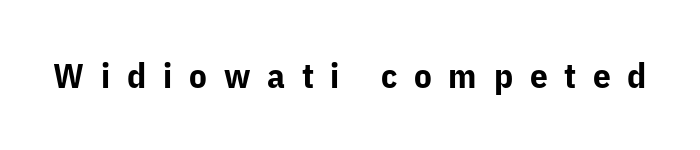
{"serif": "no", "italic": "no", "bold": "yes", "weight": "bold", "width": "normal", "stroke_contrast": "low", "x_height": "medium", "monospaced": "no", "underline": "no", "letter_spacing": "wide", "letter_spacing_em": 0.48, "glyph_px": 35}
